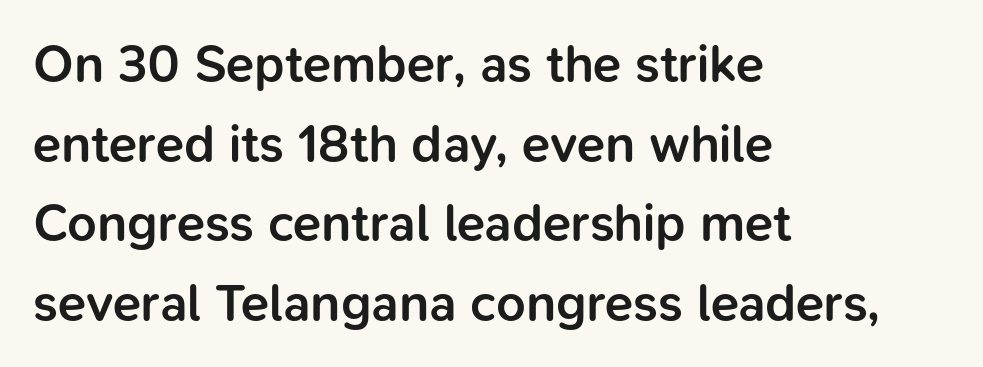
Q: Is the text bold? A: Semi-bold.
Q: Is the text italic (slanted)? A: No, it is upright.
Q: Is the typeface a serif or a sans-serif typeface? A: Sans-serif.
Q: Is the text underlined? A: No.
Q: How is the paragraph aligned? A: Left-aligned.
Q: Is the spacing between letters normal or unusually wide? A: Normal.
Q: Is the spacing between lines tight, normal or loose? A: Normal.
Q: Width (condensed, normal, or wide)? A: Normal.
Q: Stroke contrast? A: Low.
Q: x-height? A: Medium.
Q: Monospaced? A: No.
